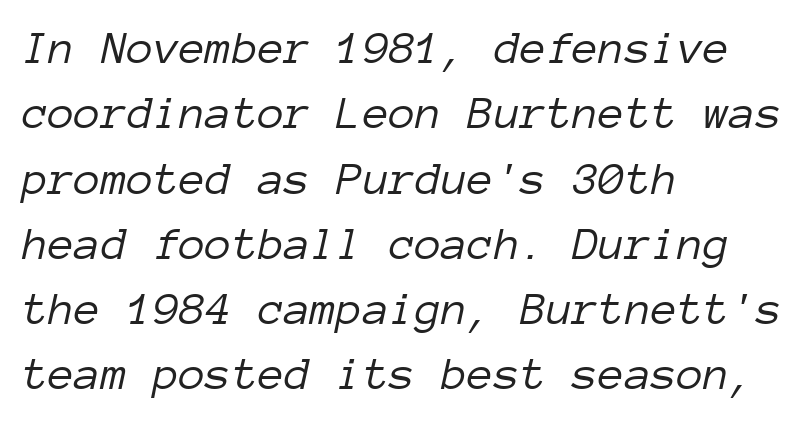
The image shows 48 px light type, italic (leaning right), monospaced; set left-aligned, normal line spacing (1.36x), normal letter spacing, not underlined; low stroke contrast and a medium x-height.
